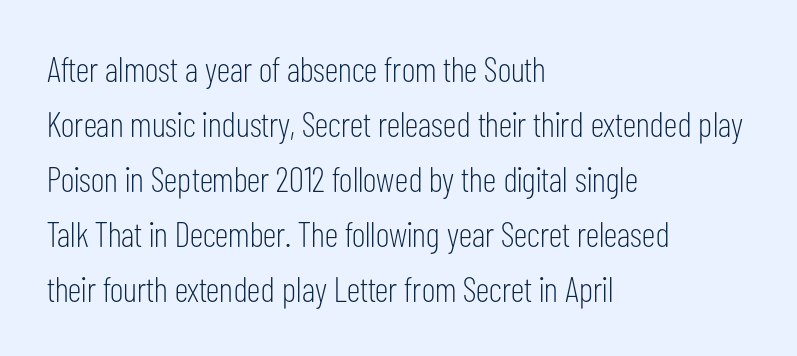
{"serif": "no", "italic": "no", "bold": "no", "weight": "light", "width": "condensed", "stroke_contrast": "low", "x_height": "medium", "monospaced": "no", "underline": "no", "align": "left", "line_spacing": "normal", "line_spacing_ratio": 1.57, "letter_spacing": "normal", "letter_spacing_em": 0.0, "glyph_px": 35}
